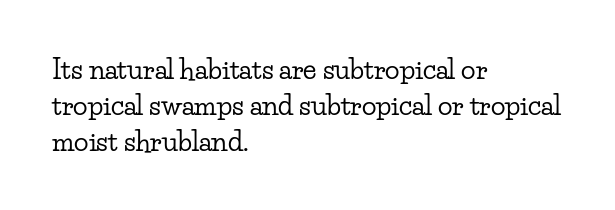
{"italic": "no", "underline": "no", "align": "left", "line_spacing": "normal", "line_spacing_ratio": 1.33, "letter_spacing": "normal", "letter_spacing_em": 0.0, "glyph_px": 27}
